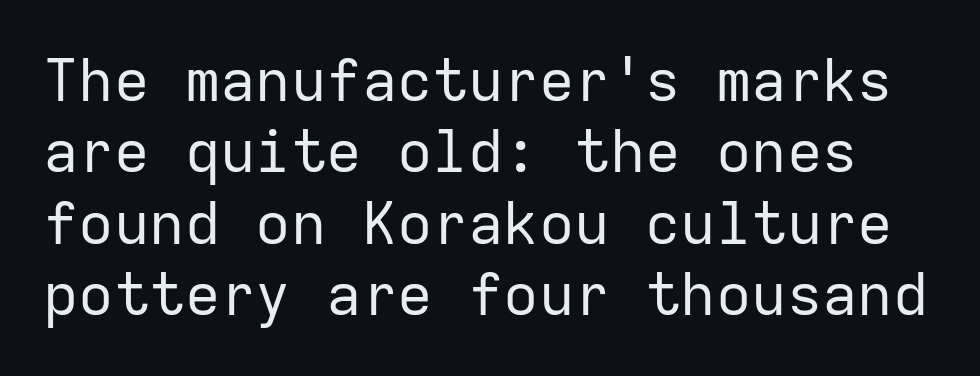
Q: Is the text bold? A: No.
Q: Is the text italic (slanted)? A: No, it is upright.
Q: Is the typeface a serif or a sans-serif typeface? A: Sans-serif.
Q: Is the text underlined? A: No.
Q: Is the spacing between letters normal or unusually wide? A: Normal.
Q: Width (condensed, normal, or wide)? A: Normal.
Q: Stroke contrast? A: Low.
Q: x-height? A: Medium.
Q: Monospaced? A: Yes.
